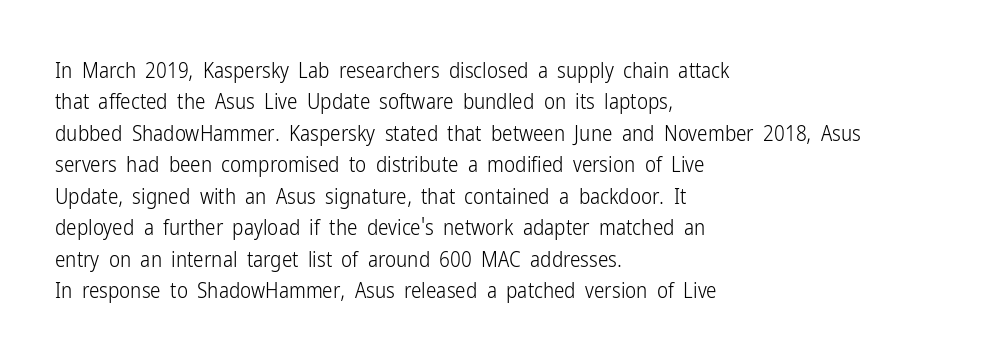
The image shows 21 px text type, upright; set left-aligned, normal line spacing (1.5x), normal letter spacing, not underlined.
